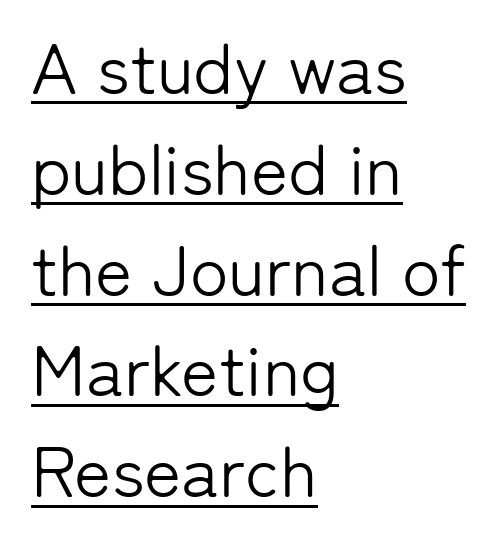
Rendered with straight, roman letterforms. Successive baselines arrive at the customary interval. Typeset ragged right — the left edge is the straight one. Underlined type.
